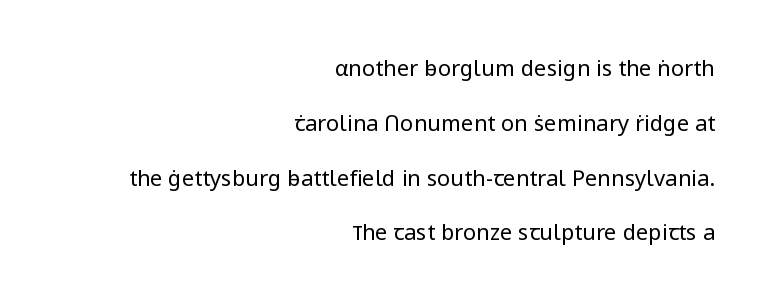
Is the type heavy? It reads as light-to-regular instead. It's the straight-up-and-down kind of type. Underline: absent. Quick note: interline space is abundant. Standard letterfit; no display-style spreading of the glyphs.
